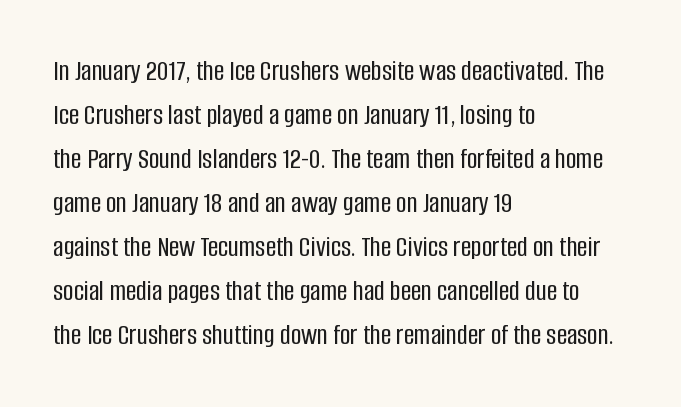
Each row of text sits above clean, open space. Here the glyphs are tracked normally, forming tight word shapes. Looks like regular typesetting: each glyph gets only the width it needs. These lines stack with their left ends in a neat column. This is sans-serif lettering, the kind often seen on screens and signage. This is roman type, the default non-slanted kind.
